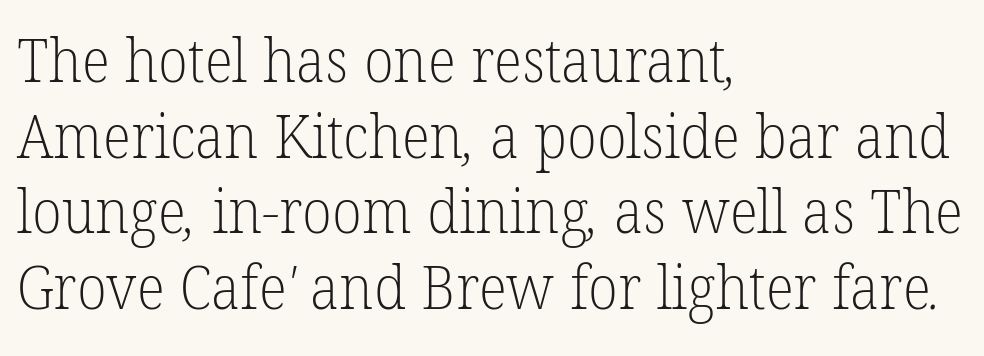
A clean baseline with only descenders dipping below it. Are there feet on the stems? There are — it's a serif. A typesetter would call this proportional, since set widths differ per character. Weight: regular or lighter.
